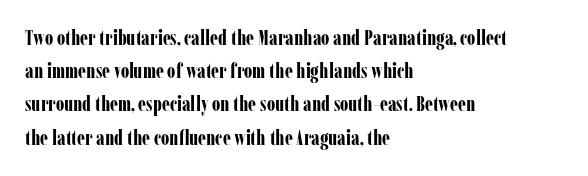
Q: Is the text bold? A: Yes.
Q: Is the text italic (slanted)? A: No, it is upright.
Q: Is the text underlined? A: No.
Q: How is the paragraph aligned? A: Left-aligned.
Q: Is the spacing between letters normal or unusually wide? A: Normal.
Q: Is the spacing between lines tight, normal or loose? A: Normal.
